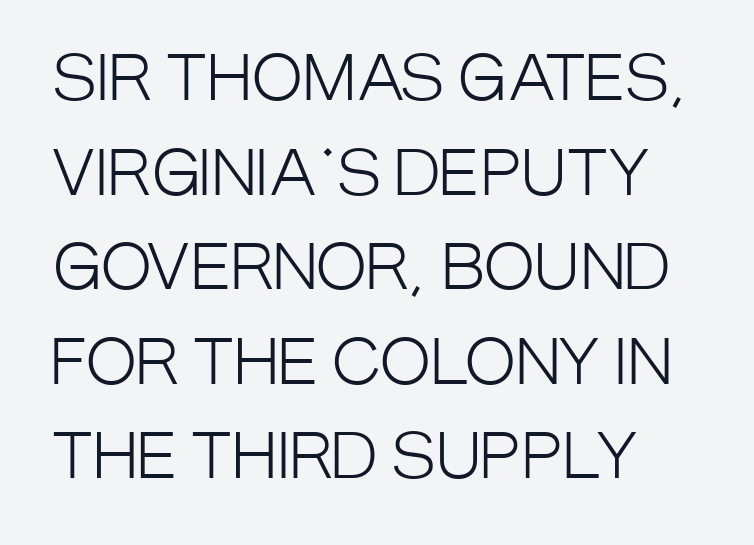
In terms of posture, this sample is upright. Each word holds together tightly as a unit, with standard inter-letter gaps. These glyphs show unthickened strokes, regular width or finer. Varying glyph widths throughout — classic text-font behaviour. If you drew a ruler down the left edge, every line would touch it.
